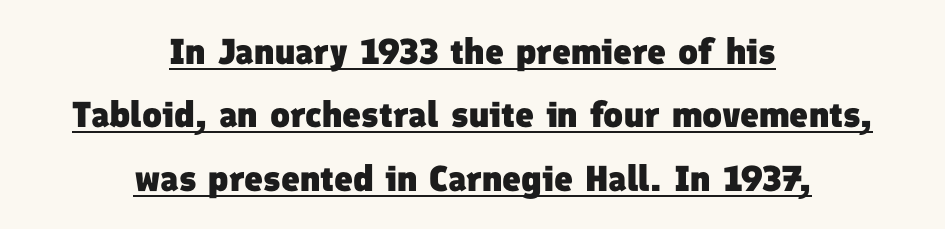
Q: Is the text bold? A: Yes.
Q: Is the typeface a serif or a sans-serif typeface? A: Sans-serif.
Q: Is the text underlined? A: Yes.
Q: How is the paragraph aligned? A: Centered.
Q: Is the spacing between letters normal or unusually wide? A: Normal.
Q: Width (condensed, normal, or wide)? A: Normal.
Q: Stroke contrast? A: Low.
Q: x-height? A: Medium.
Q: Monospaced? A: No.
